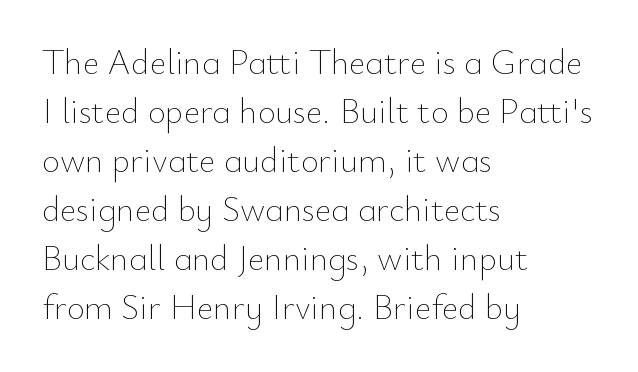
The letters stand upright; this is a roman face. If you measured baseline to baseline, you'd find a middling distance. Proportional: the letters do not fall into vertical columns. On a weight scale, this lands at 450 or below. The strip under each line holds only bare page.
